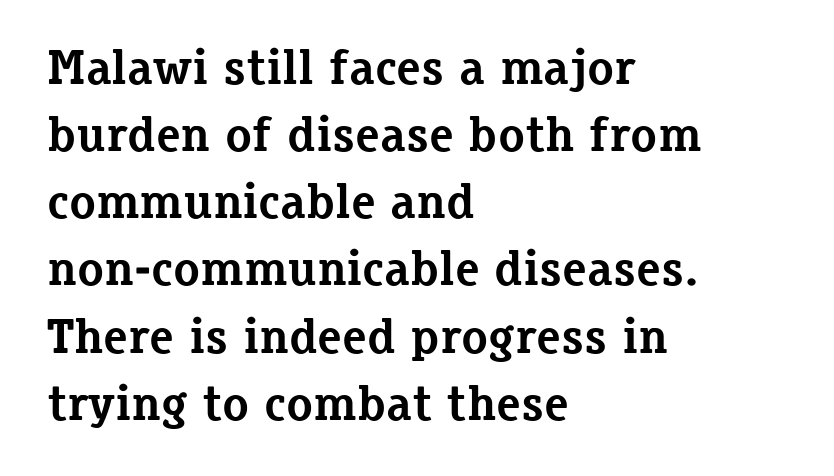
The image shows 49 px bold serif type, upright; set left-aligned, normal line spacing (1.37x), normal letter spacing, not underlined; low stroke contrast and a medium x-height.
